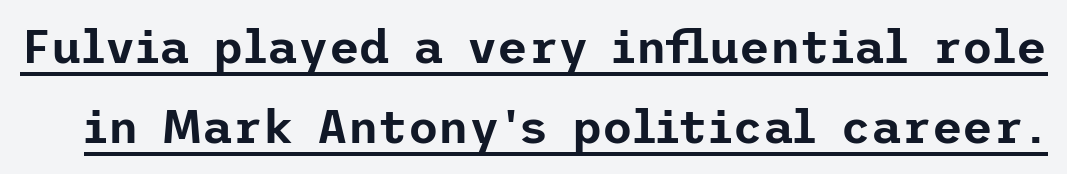
Evenly set lines give the paragraph a standard silhouette. The font's upright variant was chosen for this text. Typographically, this falls in the sans-serif category. The specimen includes a rule beneath the text block's lines. The gaps between neighbouring characters are ordinary and unremarkable.
